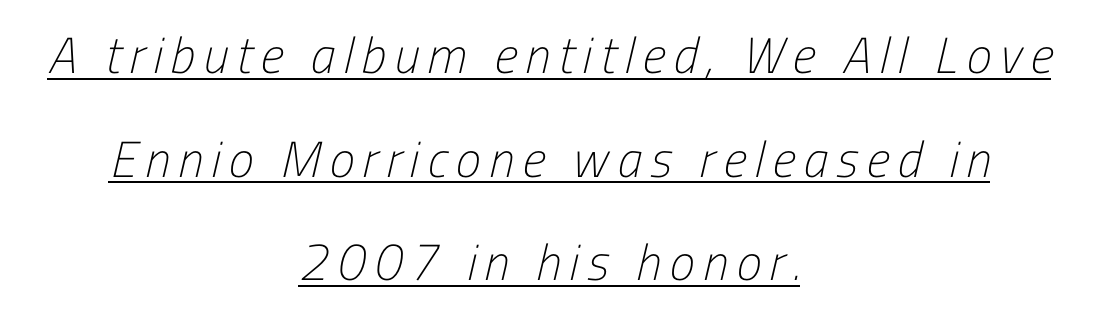
The image shows 51 px light, condensed sans-serif type; set centered, loose line spacing (2.03x), underlined; low stroke contrast and a medium x-height.
